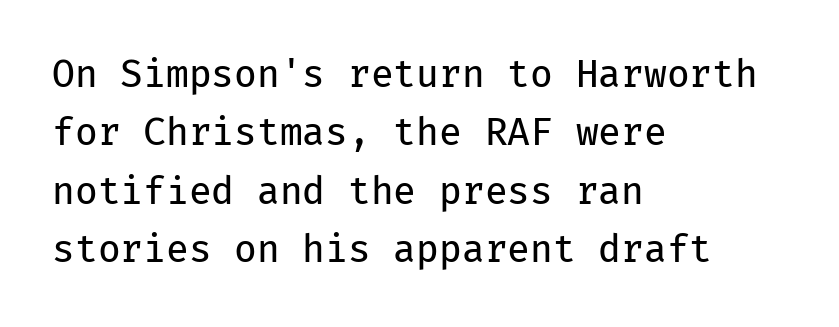
{"serif": "no", "italic": "no", "bold": "no", "weight": "regular", "width": "normal", "stroke_contrast": "low", "x_height": "medium", "monospaced": "yes", "underline": "no", "align": "left", "line_spacing": "normal", "line_spacing_ratio": 1.58, "letter_spacing": "normal", "letter_spacing_em": 0.0, "glyph_px": 37}
